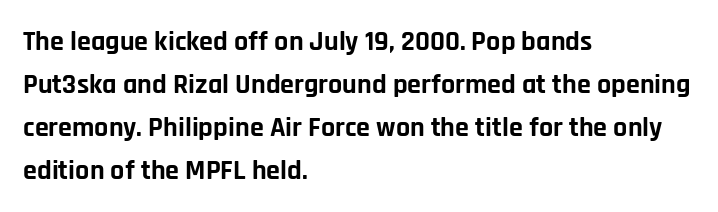
{"serif": "no", "italic": "no", "bold": "yes", "weight": "bold", "width": "normal", "stroke_contrast": "low", "x_height": "large", "monospaced": "no", "underline": "no", "align": "left", "line_spacing": "normal", "line_spacing_ratio": 1.53, "letter_spacing": "normal", "letter_spacing_em": 0.0, "glyph_px": 28}
